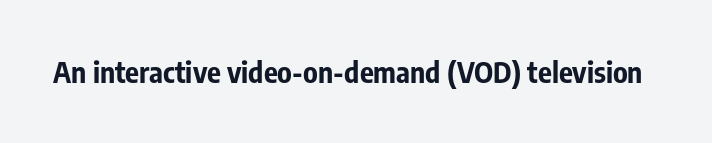
{"serif": "no", "italic": "no", "bold": "yes", "weight": "bold", "width": "condensed", "stroke_contrast": "low", "x_height": "medium", "monospaced": "no", "underline": "no", "letter_spacing": "normal", "letter_spacing_em": 0.0, "glyph_px": 29}
